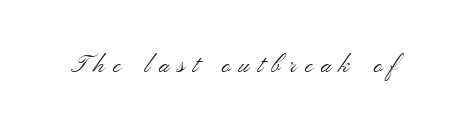
Q: Is the text bold? A: No.
Q: Is the text italic (slanted)? A: Yes.
Q: Is the text underlined? A: No.
Q: Is the spacing between letters normal or unusually wide? A: Unusually wide.
